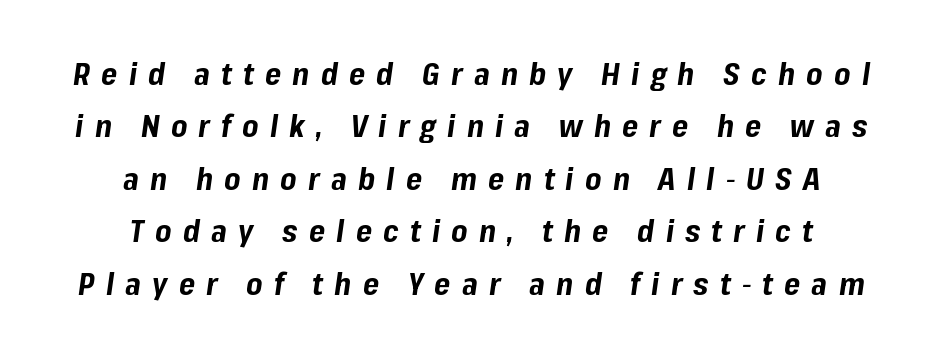
Slanted lettering throughout. One-word summary of the alignment: center. Students, note that the glyphs here are deliberately spaced far apart. The area under the type is left untouched. A full-strength bold gives these letters their thick strokes.
